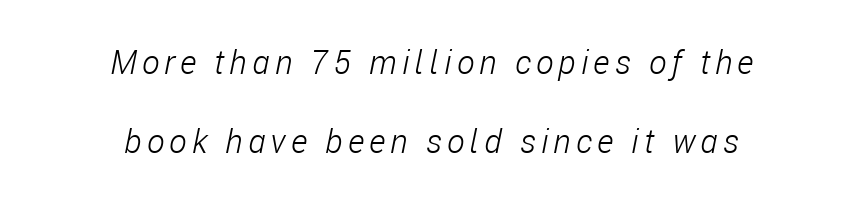
The string is rendered with underlining switched off. These lines were composed using italics. Neither beginnings nor endings align; midpoints do. Weight: in the light-to-regular range. Does the leading feel generous? Absolutely, it's lavish.
